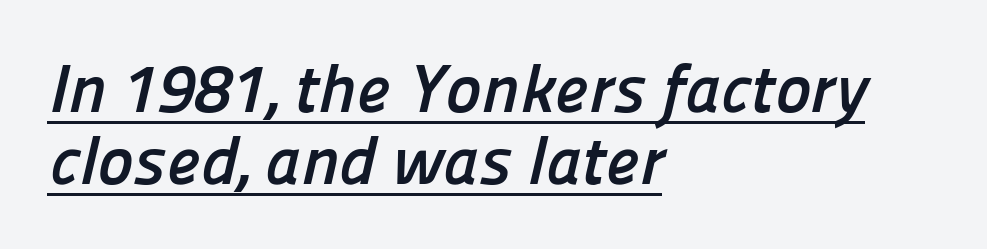
Q: Is the text bold? A: Yes.
Q: Is the typeface a serif or a sans-serif typeface? A: Sans-serif.
Q: Is the text underlined? A: Yes.
Q: How is the paragraph aligned? A: Left-aligned.
Q: Is the spacing between letters normal or unusually wide? A: Normal.
Q: Is the spacing between lines tight, normal or loose? A: Tight.
Q: Width (condensed, normal, or wide)? A: Normal.
Q: Stroke contrast? A: Low.
Q: x-height? A: Medium.
Q: Monospaced? A: No.
